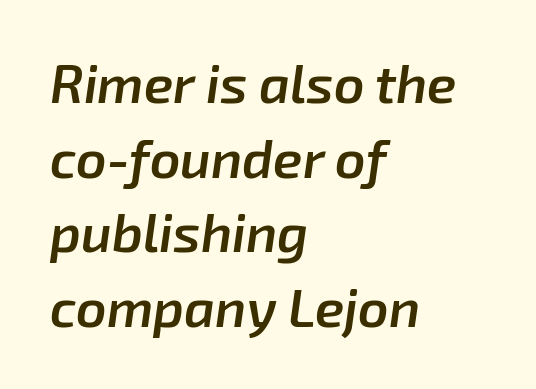
The image shows 53 px semibold type, italic (leaning right); set left-aligned, normal line spacing (1.41x), normal letter spacing, not underlined; low stroke contrast and a medium x-height.
